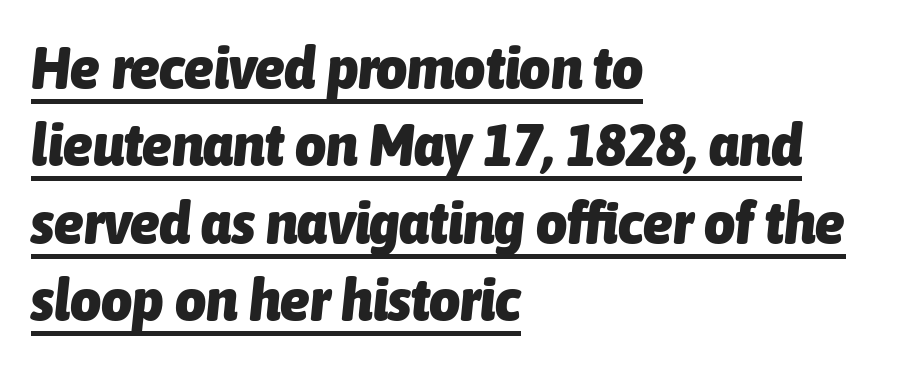
The image shows 60 px heavy, condensed type, italic (leaning right); set left-aligned, normal line spacing (1.29x), normal letter spacing, underlined; low stroke contrast and a medium x-height.
